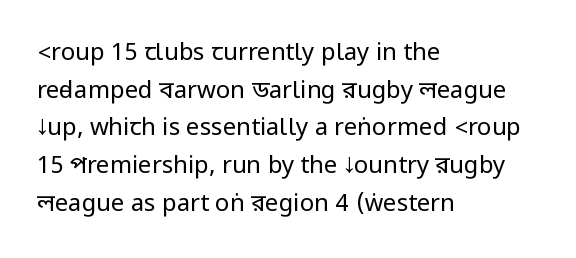
Q: Is the text bold? A: No.
Q: Is the text italic (slanted)? A: No, it is upright.
Q: Is the text underlined? A: No.
Q: How is the paragraph aligned? A: Left-aligned.
Q: Is the spacing between letters normal or unusually wide? A: Normal.
Q: Is the spacing between lines tight, normal or loose? A: Normal.
